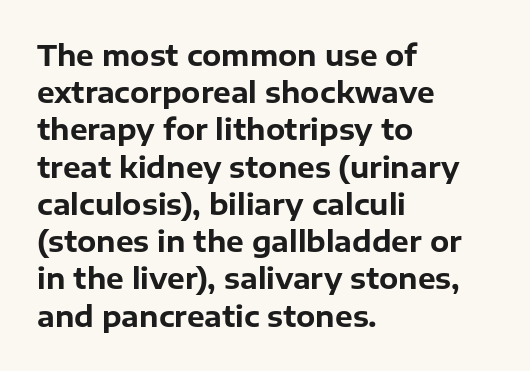
The image shows 28 px bold sans-serif type, upright; set left-aligned, normal line spacing (1.33x), normal letter spacing, not underlined; low stroke contrast and a medium x-height.
